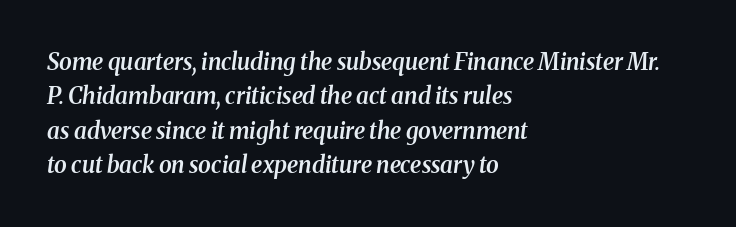
Q: Is the text bold? A: Semi-bold.
Q: Is the text italic (slanted)? A: Yes, it leans right by about 8 degrees.
Q: Is the text underlined? A: No.
Q: How is the paragraph aligned? A: Left-aligned.
Q: Is the spacing between letters normal or unusually wide? A: Normal.
Q: Is the spacing between lines tight, normal or loose? A: Normal.
